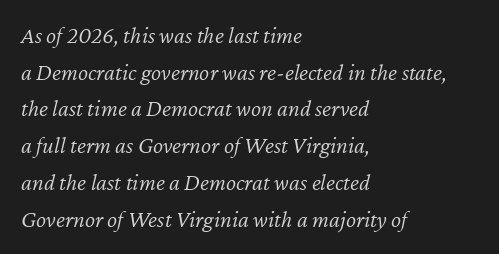
The image shows 24 px text type, italic (leaning right); set left-aligned, normal line spacing (1.53x), normal letter spacing, not underlined.
